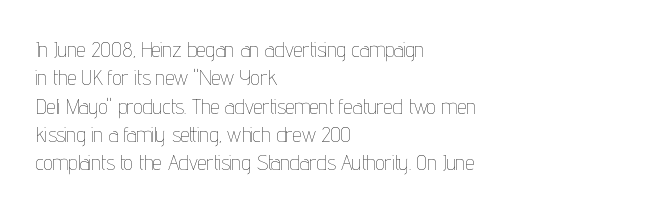
{"italic": "no", "bold": "no", "underline": "no", "align": "left", "line_spacing": "normal", "line_spacing_ratio": 1.35, "letter_spacing": "normal", "letter_spacing_em": 0.0, "glyph_px": 21}
